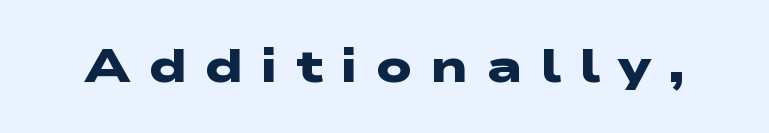
The rendering uses a bold face; every stroke is thick and dark. Decoration check: the copy has no underline. Character widths vary here, with narrow letters taking less room than wide ones. Short note: letters widely spaced.
